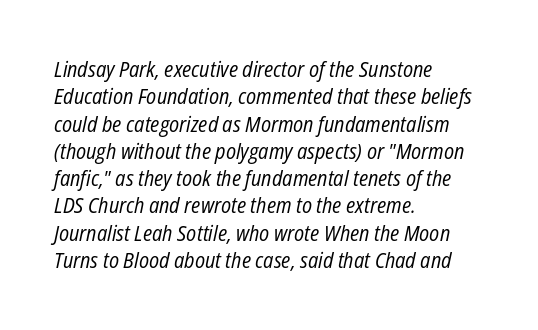
Stem width sits at or under what a default text font uses. The zone under the glyphs is completely vacant. The lines in this sample share a left origin and differ only in where they stop. Posture: slanted. Horizontal bands of white between lines are of average thickness.
